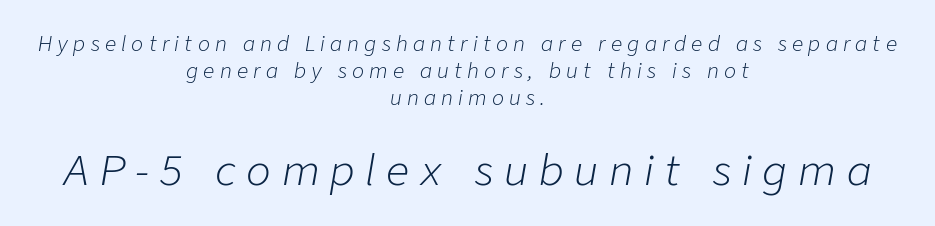
If you folded the block vertically in half, each line would mirror itself in length. It's the slanting kind of type. These lines are rendered in a variable-pitch font. Check under the words: just untouched page.
